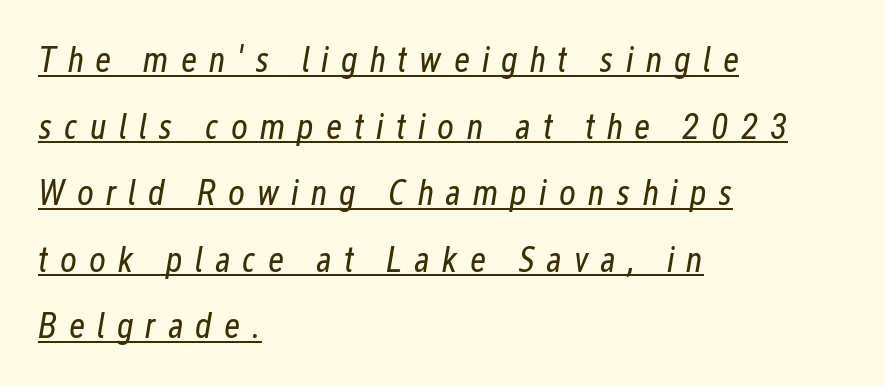
Caption: multi-line text, flush left, ragged right. A typesetter would call this proportional, since set widths differ per character. The letters look calm and open, with moderate or lighter stems. The rendering uses the underline text-decoration.
